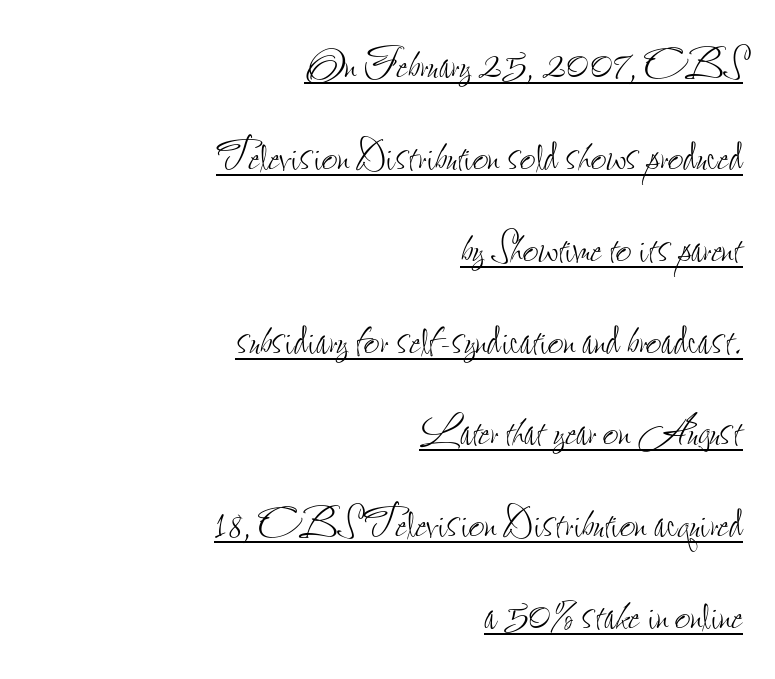
The image shows 55 px thin, condensed type; set right-aligned, normal line spacing (1.67x), normal letter spacing, underlined; low stroke contrast and a small x-height.
